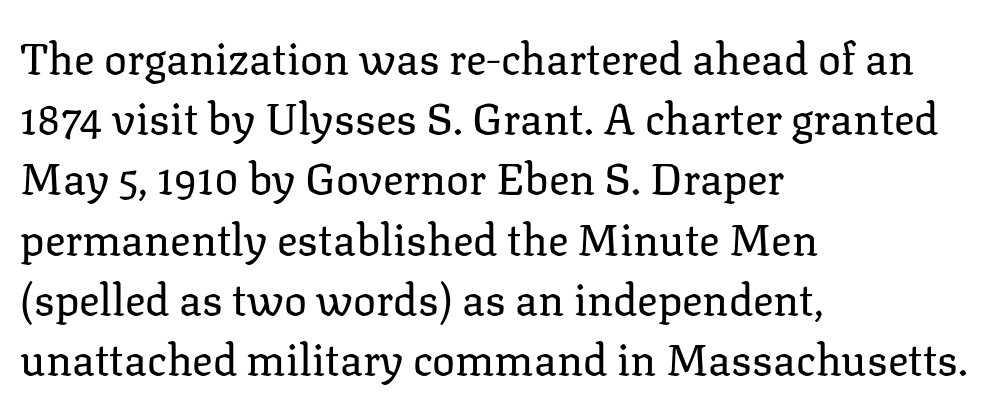
Q: Is the text bold? A: No.
Q: Is the text italic (slanted)? A: No, it is upright.
Q: Is the typeface a serif or a sans-serif typeface? A: Serif.
Q: Is the text underlined? A: No.
Q: How is the paragraph aligned? A: Left-aligned.
Q: Is the spacing between letters normal or unusually wide? A: Normal.
Q: Is the spacing between lines tight, normal or loose? A: Normal.
Q: Width (condensed, normal, or wide)? A: Normal.
Q: Stroke contrast? A: Low.
Q: x-height? A: Medium.
Q: Monospaced? A: No.
